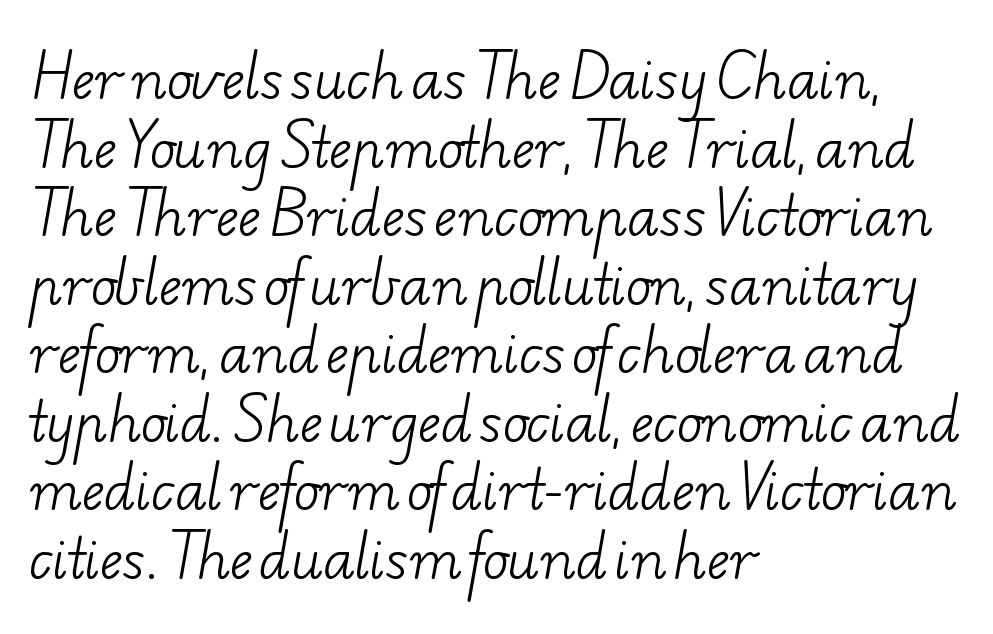
Layout note: lines flush left. Beneath every word, the page is bare. Counters stay open thanks to moderate or lighter strokes. Here the designer chose a conventional face with non-uniform glyph widths. If you measured baseline to baseline, you'd find a middling distance. Small tapered or slab feet sit at the stroke ends, so this counts as serif.
